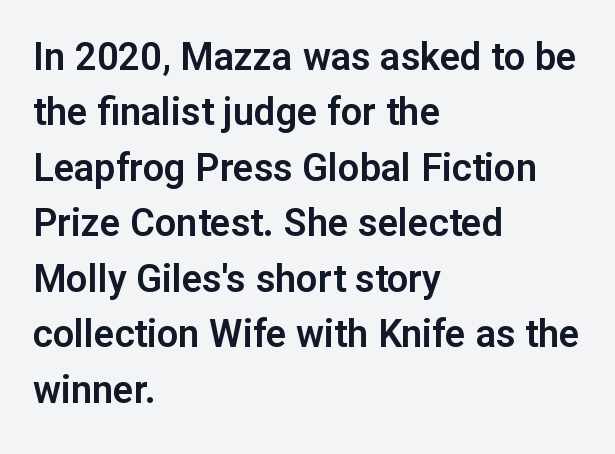
{"serif": "no", "italic": "no", "width": "normal", "stroke_contrast": "low", "x_height": "medium", "monospaced": "no", "underline": "no", "align": "left", "line_spacing": "normal", "line_spacing_ratio": 1.46, "letter_spacing": "normal", "letter_spacing_em": 0.0, "glyph_px": 38}
